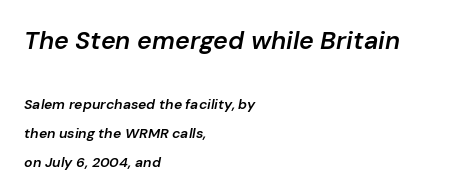
Q: Is the text bold? A: Semi-bold.
Q: Is the text italic (slanted)? A: Yes, it leans right by about 10 degrees.
Q: Is the text underlined? A: No.
Q: How is the paragraph aligned? A: Left-aligned.
Q: Is the spacing between letters normal or unusually wide? A: Normal.
Q: Is the spacing between lines tight, normal or loose? A: Loose.
Q: Which block of text is set in a larger size, the first (top) or the second (bottom)? A: The first (top) one.
